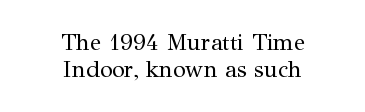
The image shows 23 px text type, upright; set centered, line spacing 1.16x, normal letter spacing, not underlined.
